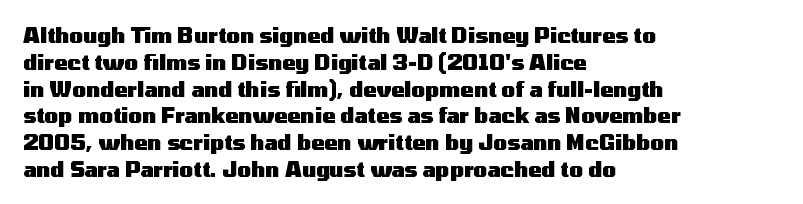
It's the straight-up-and-down kind of type. The letters sit at their default tracking, neither squeezed nor spread. Line starts are locked; line ends wander. This is heavy type, rendered in bold. Baseline-to-baseline distance is the conventional proportion of letter height.
